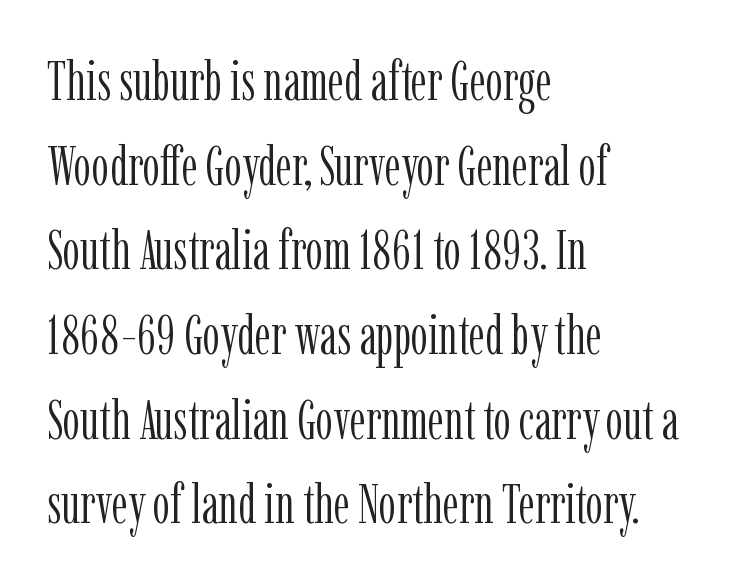
Q: Is the text bold? A: No.
Q: Is the text italic (slanted)? A: No, it is upright.
Q: Is the typeface a serif or a sans-serif typeface? A: Serif.
Q: Is the text underlined? A: No.
Q: How is the paragraph aligned? A: Left-aligned.
Q: Is the spacing between letters normal or unusually wide? A: Normal.
Q: Is the spacing between lines tight, normal or loose? A: Normal.
Q: Width (condensed, normal, or wide)? A: Condensed.
Q: Stroke contrast? A: Low.
Q: x-height? A: Medium.
Q: Monospaced? A: No.
